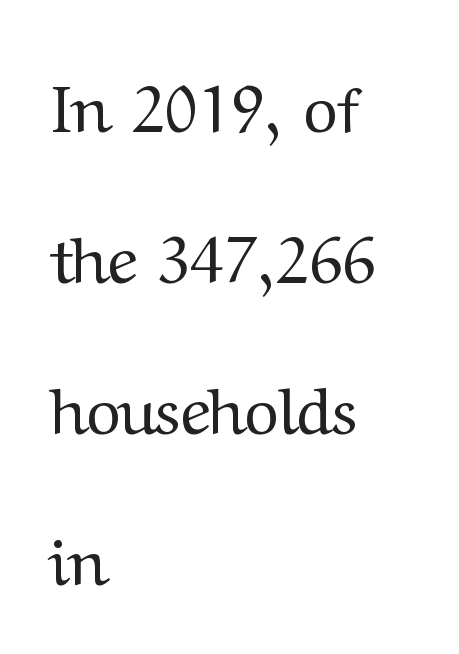
The image shows 66 px regular-weight serif type, upright; set left-aligned, loose line spacing (2.29x), normal letter spacing, not underlined; medium stroke contrast and a medium x-height.
